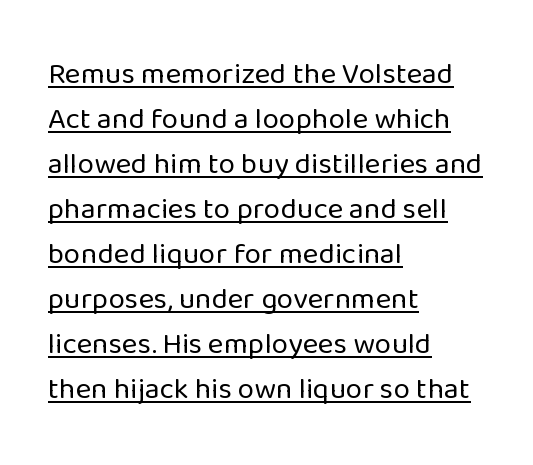
Q: Is the text bold? A: No.
Q: Is the text italic (slanted)? A: No, it is upright.
Q: Is the typeface a serif or a sans-serif typeface? A: Sans-serif.
Q: Is the text underlined? A: Yes.
Q: How is the paragraph aligned? A: Left-aligned.
Q: Is the spacing between letters normal or unusually wide? A: Normal.
Q: Is the spacing between lines tight, normal or loose? A: Normal.
Q: Width (condensed, normal, or wide)? A: Normal.
Q: Stroke contrast? A: Low.
Q: x-height? A: Medium.
Q: Monospaced? A: No.
